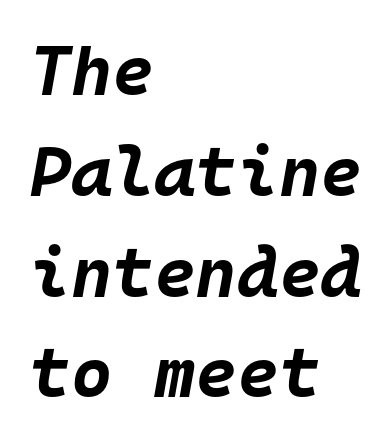
The image shows 71 px bold type, italic (leaning right), monospaced; set left-aligned, normal line spacing (1.42x), normal letter spacing, not underlined; low stroke contrast and a large x-height.
